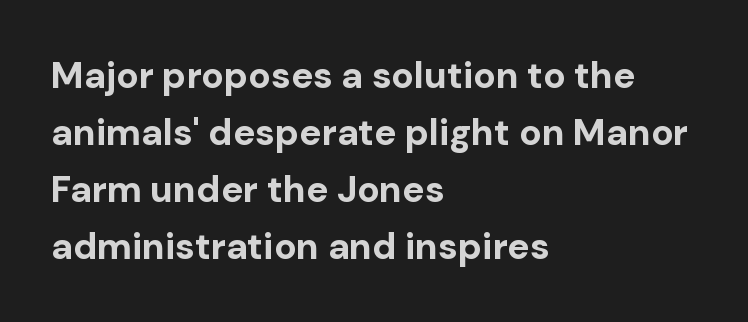
{"serif": "no", "italic": "no", "bold": "yes", "weight": "bold", "width": "normal", "stroke_contrast": "low", "x_height": "medium", "monospaced": "no", "underline": "no", "align": "left", "line_spacing": "normal", "line_spacing_ratio": 1.54, "letter_spacing": "normal", "letter_spacing_em": 0.0, "glyph_px": 37}
